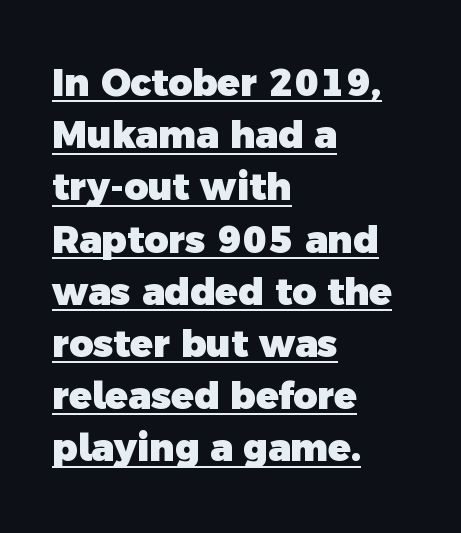
The image shows 37 px heavy sans-serif type; set left-aligned, normal line spacing (1.41x), normal letter spacing, underlined; a medium x-height.
